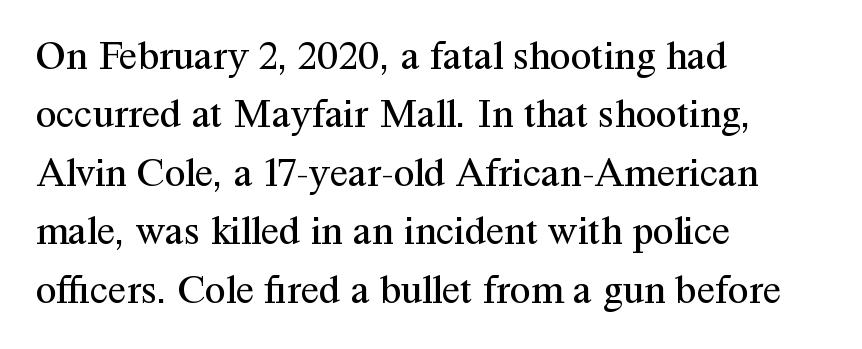
{"serif": "yes", "italic": "no", "bold": "no", "weight": "regular", "width": "normal", "stroke_contrast": "medium", "x_height": "medium", "monospaced": "no", "underline": "no", "align": "left", "line_spacing": "normal", "line_spacing_ratio": 1.39, "letter_spacing": "normal", "letter_spacing_em": 0.0, "glyph_px": 42}
